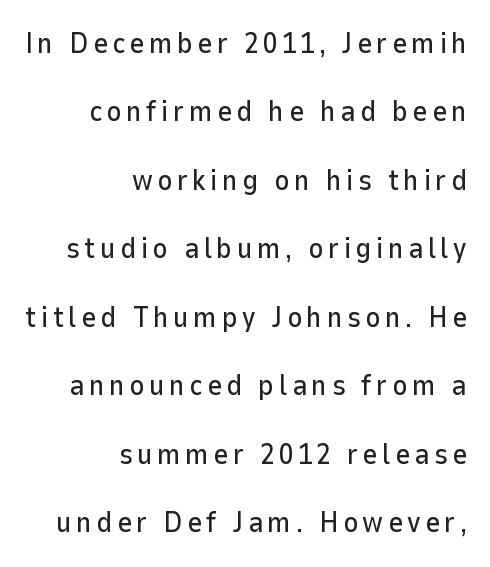
Q: Is the text italic (slanted)? A: No, it is upright.
Q: Is the typeface a serif or a sans-serif typeface? A: Sans-serif.
Q: Is the text underlined? A: No.
Q: How is the paragraph aligned? A: Right-aligned.
Q: Is the spacing between lines tight, normal or loose? A: Loose.
Q: Width (condensed, normal, or wide)? A: Normal.
Q: Stroke contrast? A: Low.
Q: x-height? A: Medium.
Q: Monospaced? A: No.
